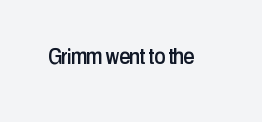
{"italic": "no", "underline": "no", "letter_spacing": "normal", "letter_spacing_em": 0.0, "glyph_px": 25}
